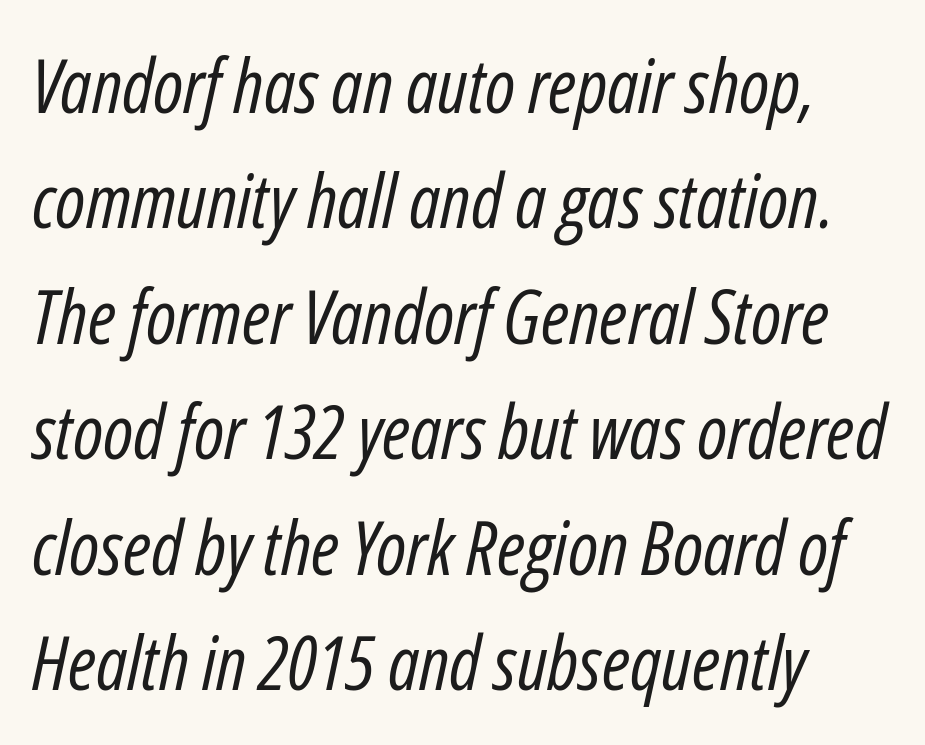
{"italic": "yes", "lean": "right", "slant_degrees": 12, "bold": "no", "weight": "regular", "width": "condensed", "stroke_contrast": "low", "x_height": "medium", "monospaced": "no", "underline": "no", "align": "left", "line_spacing": "normal", "line_spacing_ratio": 1.54, "letter_spacing": "normal", "letter_spacing_em": 0.0, "glyph_px": 75}
